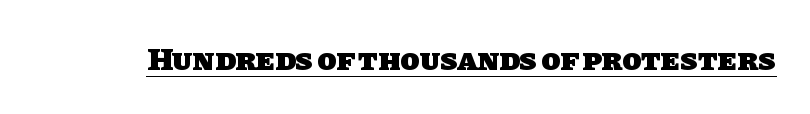
Q: Is the text bold? A: Yes.
Q: Is the typeface a serif or a sans-serif typeface? A: Sans-serif.
Q: Is the text underlined? A: Yes.
Q: Is the spacing between letters normal or unusually wide? A: Normal.
Q: Width (condensed, normal, or wide)? A: Normal.
Q: Stroke contrast? A: Low.
Q: x-height? A: Large.
Q: Monospaced? A: No.
